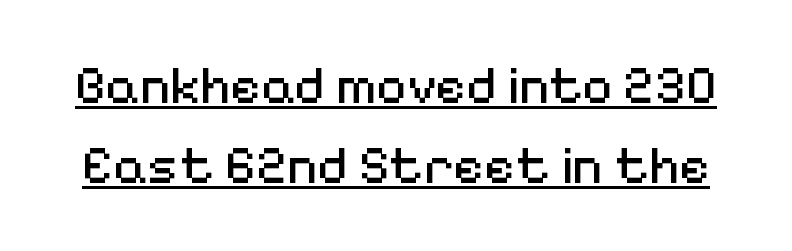
The image shows 53 px regular-weight sans-serif type, upright; set normal line spacing (1.51x), normal letter spacing, underlined; medium stroke contrast and a medium x-height.
